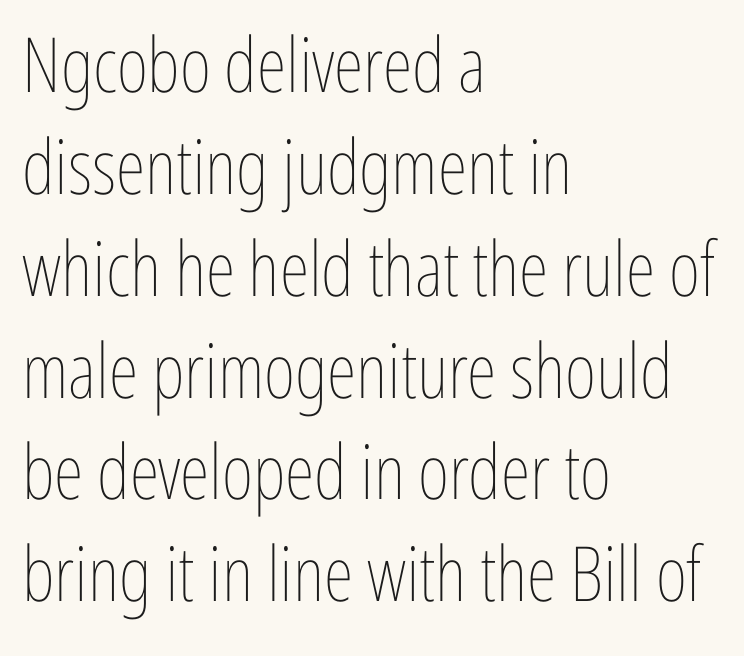
The image shows 76 px thin, condensed type, upright; set left-aligned, normal line spacing (1.34x), normal letter spacing, not underlined; low stroke contrast and a medium x-height.
